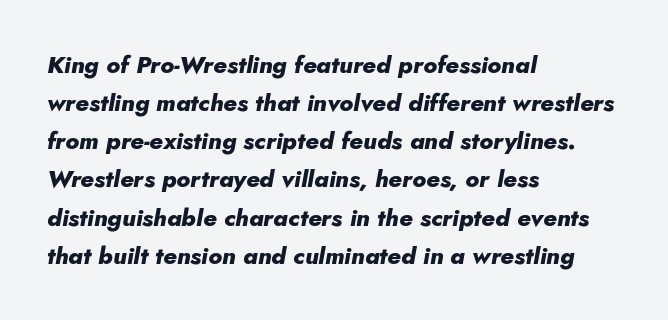
Horizontally, the lines are justified to the leading edge only. You could call the tracking neutral — neither tight nor loose. Strong, thick strokes mark this as bold type. In terms of posture, this sample is oblique.
